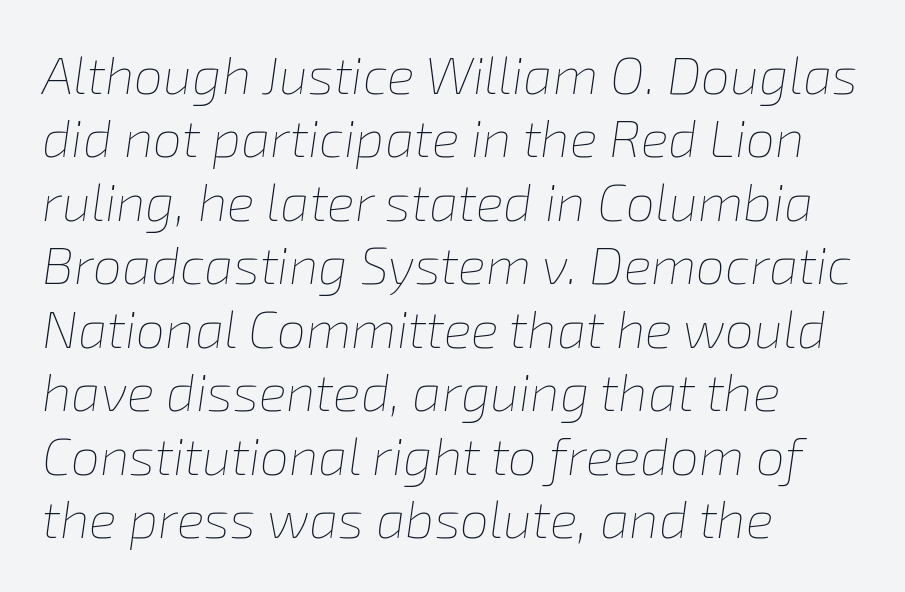
The image shows 52 px thin type, italic (leaning right); set left-aligned, line spacing 1.22x, normal letter spacing, not underlined; low stroke contrast and a medium x-height.
